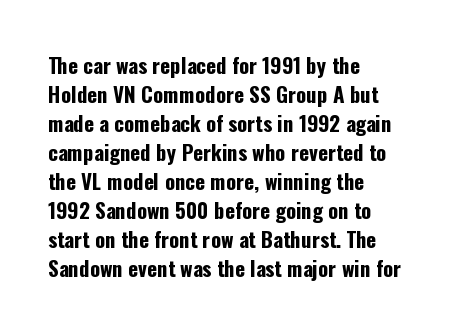
The lines are quadded left. These lines keep a tight, regular rhythm from letter to letter. The gap between lines stays unmarked. It's the straight-up-and-down kind of type. The rendering uses a moderate line-height, typical for paragraphs. Pretty heavy lettering here — definitely bold.
